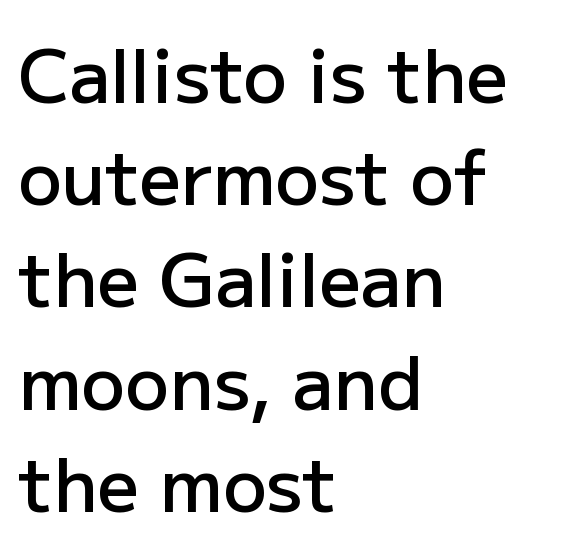
{"serif": "no", "italic": "no", "bold": "semi", "weight": "semibold", "width": "normal", "stroke_contrast": "low", "x_height": "medium", "monospaced": "no", "underline": "no", "align": "left", "line_spacing": "normal", "line_spacing_ratio": 1.4, "letter_spacing": "normal", "letter_spacing_em": 0.0, "glyph_px": 73}
